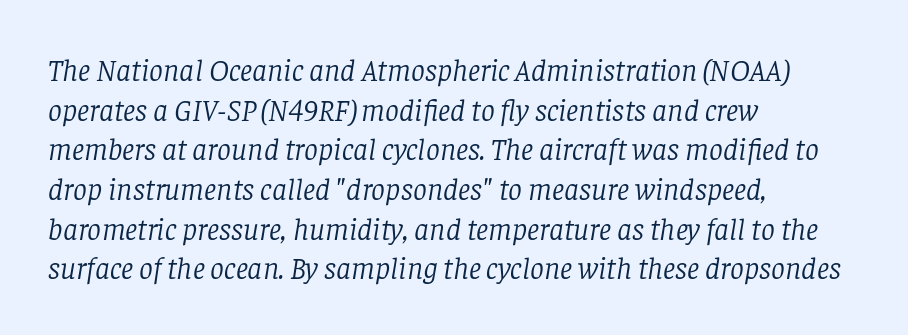
Is there much room between lines? A standard amount, neither cramped nor airy. The space beneath each line is pristine and unruled. Left-aligned paragraph, ragged on the right. The type is set solid horizontally, with unmodified tracking. The rendering shows small feet on the letterforms — a serif design. The font is comparable to plain body text, perhaps lighter.
